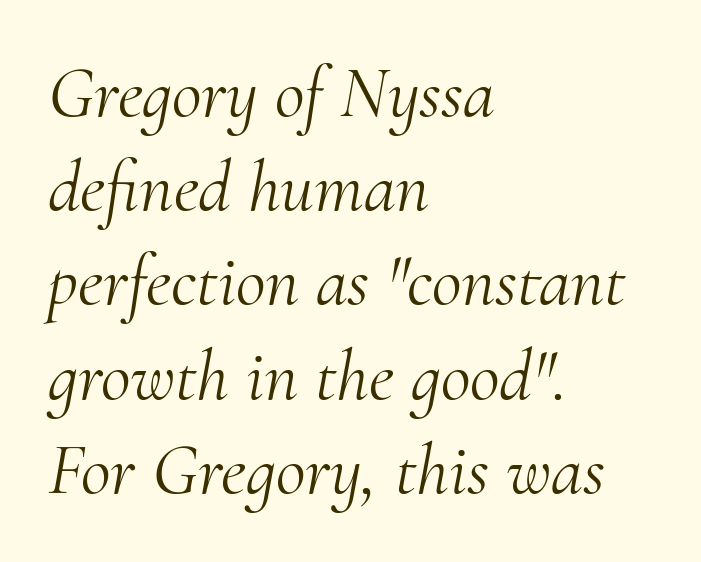
The face looks like a standard text weight, possibly lighter. Unlike a clean sans, this face finishes its strokes with serifs. Rule under the text: the space is simply empty. This sample uses an oblique cut, with every glyph tilted off the vertical.
